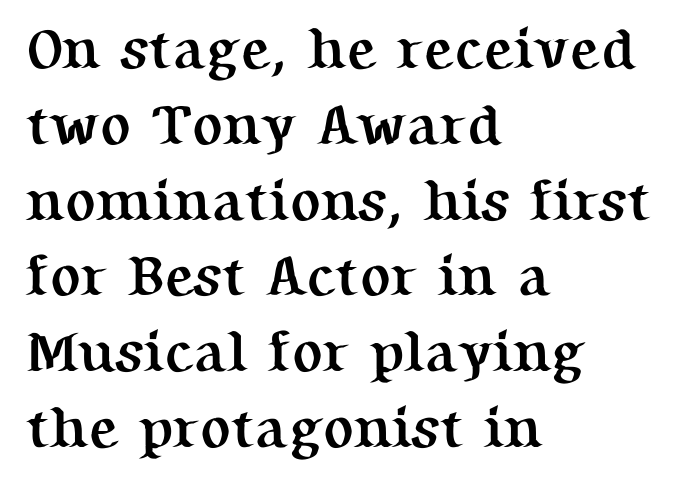
The face used here has the dense, thick strokes of a bold. Horizontal alignment here is leftward, the default for most running prose. Look at the tracking — it's just the regular setting, nothing added. Old-style or modern, the face here clearly has serifs.
